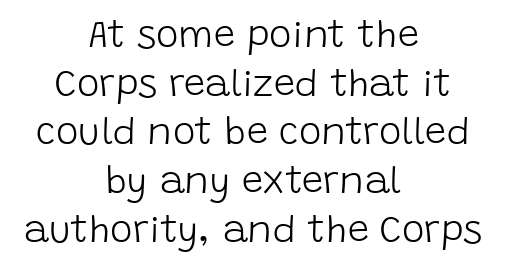
The image shows 38 px light sans-serif type, upright; set centered, normal line spacing (1.28x), normal letter spacing, not underlined; low stroke contrast and a large x-height.
